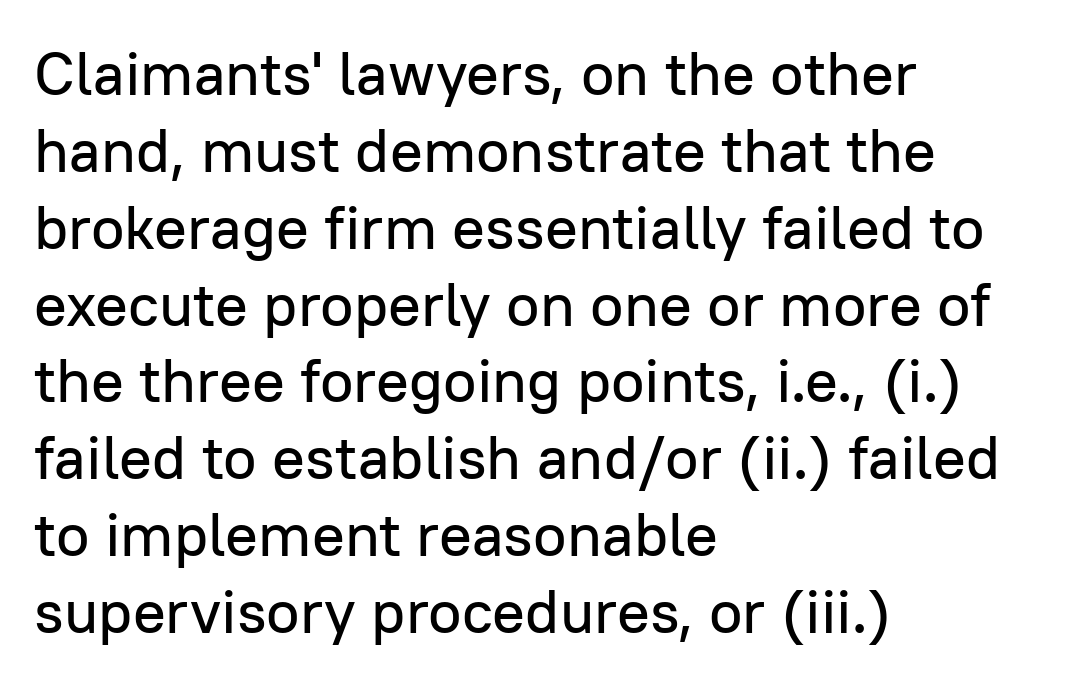
{"serif": "no", "italic": "no", "width": "normal", "stroke_contrast": "low", "x_height": "medium", "monospaced": "no", "underline": "no", "align": "left", "line_spacing": "normal", "line_spacing_ratio": 1.26, "letter_spacing": "normal", "letter_spacing_em": 0.0, "glyph_px": 61}
